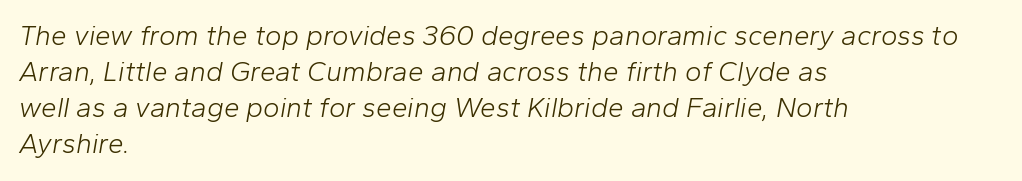
Q: Is the text bold? A: No.
Q: Is the text italic (slanted)? A: Yes, it leans right by about 10 degrees.
Q: Is the text underlined? A: No.
Q: How is the paragraph aligned? A: Left-aligned.
Q: Is the spacing between letters normal or unusually wide? A: Normal.
Q: Is the spacing between lines tight, normal or loose? A: Normal.
Q: Width (condensed, normal, or wide)? A: Normal.
Q: Stroke contrast? A: Low.
Q: x-height? A: Medium.
Q: Monospaced? A: No.
